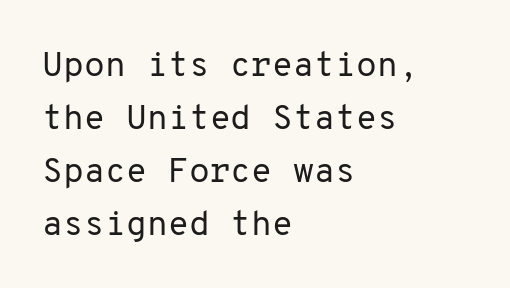
The image shows 34 px regular-weight sans-serif type, upright, monospaced; set left-aligned, normal line spacing (1.56x), normal letter spacing, not underlined; low stroke contrast and a medium x-height.
